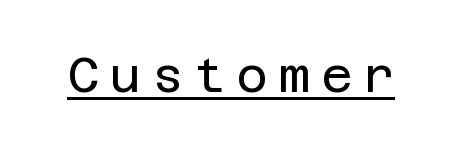
Q: Is the text bold? A: No.
Q: Is the text italic (slanted)? A: No, it is upright.
Q: Is the typeface a serif or a sans-serif typeface? A: Sans-serif.
Q: Is the text underlined? A: Yes.
Q: Is the spacing between letters normal or unusually wide? A: Unusually wide.
Q: Width (condensed, normal, or wide)? A: Normal.
Q: Stroke contrast? A: Low.
Q: x-height? A: Large.
